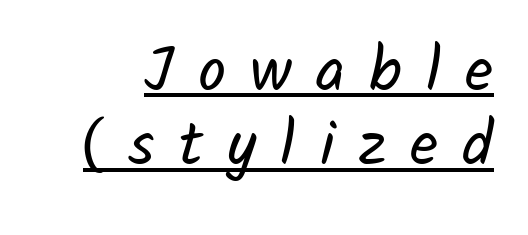
Q: Is the text bold? A: No.
Q: Is the typeface a serif or a sans-serif typeface? A: Sans-serif.
Q: Is the text underlined? A: Yes.
Q: Is the spacing between letters normal or unusually wide? A: Unusually wide.
Q: Width (condensed, normal, or wide)? A: Normal.
Q: Stroke contrast? A: Low.
Q: x-height? A: Medium.
Q: Monospaced? A: No.
